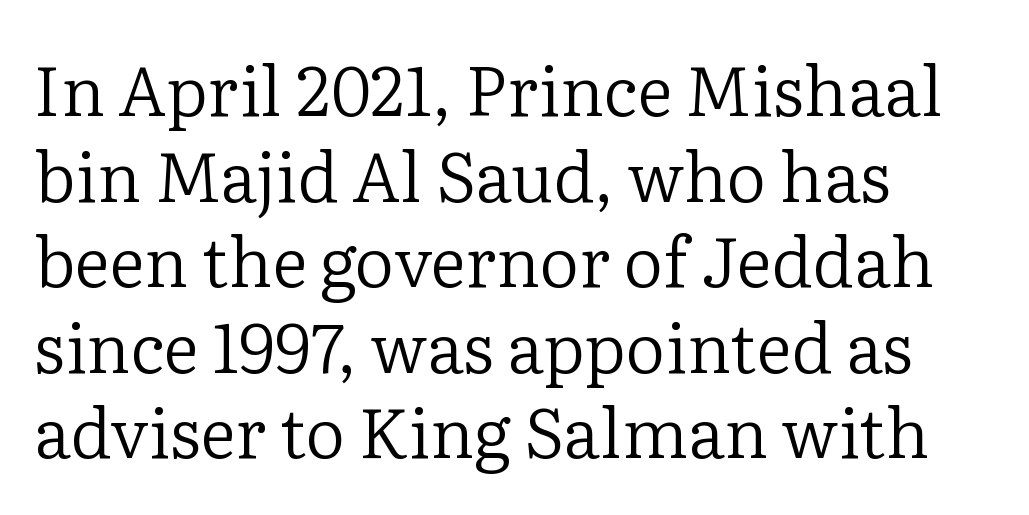
{"serif": "yes", "italic": "no", "bold": "no", "weight": "regular", "width": "normal", "stroke_contrast": "low", "x_height": "medium", "monospaced": "no", "underline": "no", "align": "left", "line_spacing_ratio": 1.24, "letter_spacing": "normal", "letter_spacing_em": 0.0, "glyph_px": 69}
